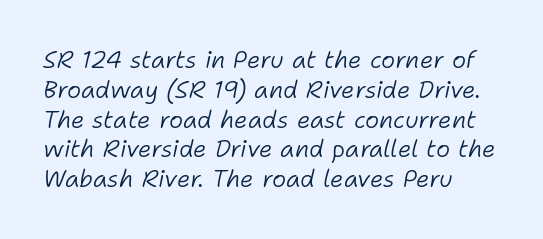
There is no visible air inserted between adjacent glyphs. Descenders hang freely into open space. Ink coverage per letter is moderate at most. All the whitespace from short lines collects on the right.
